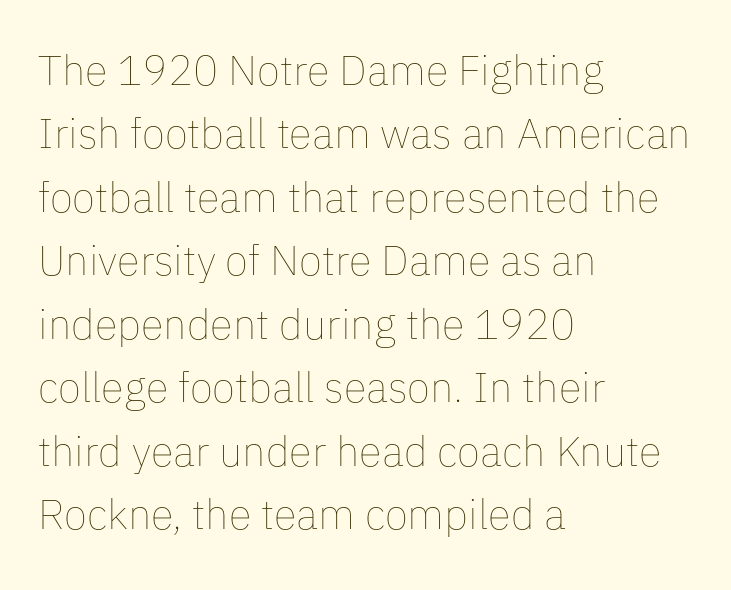
{"italic": "no", "bold": "no", "weight": "thin", "width": "normal", "stroke_contrast": "low", "x_height": "medium", "monospaced": "no", "underline": "no", "align": "left", "line_spacing": "normal", "line_spacing_ratio": 1.51, "letter_spacing": "normal", "letter_spacing_em": 0.0, "glyph_px": 42}
